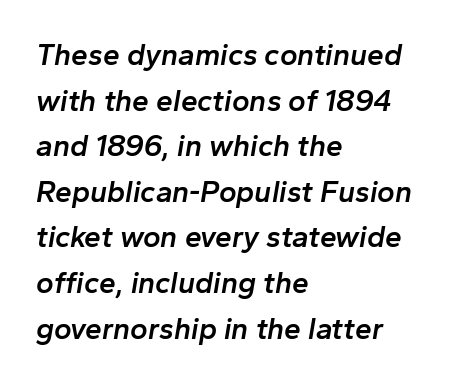
Q: Is the text bold? A: Semi-bold.
Q: Is the text italic (slanted)? A: Yes, it leans right by about 10 degrees.
Q: Is the text underlined? A: No.
Q: How is the paragraph aligned? A: Left-aligned.
Q: Is the spacing between letters normal or unusually wide? A: Normal.
Q: Is the spacing between lines tight, normal or loose? A: Normal.
Q: Width (condensed, normal, or wide)? A: Normal.
Q: Stroke contrast? A: Low.
Q: x-height? A: Medium.
Q: Monospaced? A: No.
